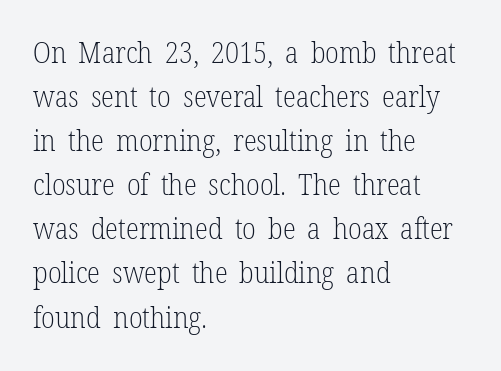
Q: Is the text bold? A: No.
Q: Is the text italic (slanted)? A: No, it is upright.
Q: Is the typeface a serif or a sans-serif typeface? A: Serif.
Q: Is the text underlined? A: No.
Q: How is the paragraph aligned? A: Left-aligned.
Q: Is the spacing between letters normal or unusually wide? A: Normal.
Q: Is the spacing between lines tight, normal or loose? A: Normal.
Q: Width (condensed, normal, or wide)? A: Condensed.
Q: Stroke contrast? A: Low.
Q: x-height? A: Medium.
Q: Monospaced? A: No.
